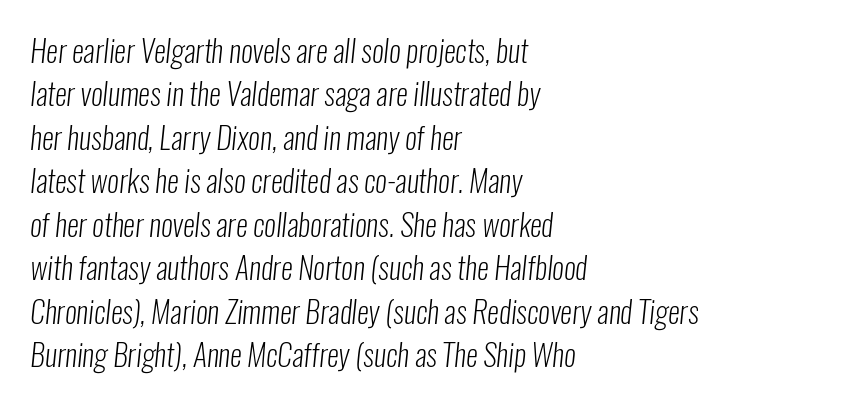
The image shows 30 px light, condensed sans-serif type; set left-aligned, normal line spacing (1.45x), normal letter spacing, not underlined; low stroke contrast and a medium x-height.
